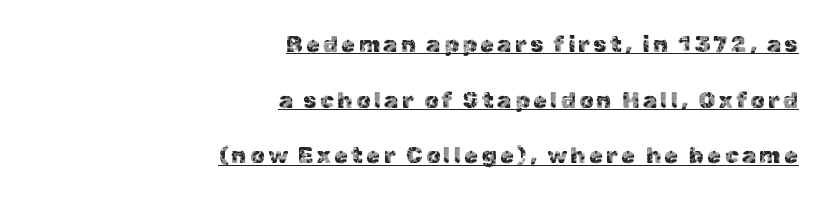
The image shows 23 px text type, upright; set right-aligned, loose line spacing (2.42x), underlined.
